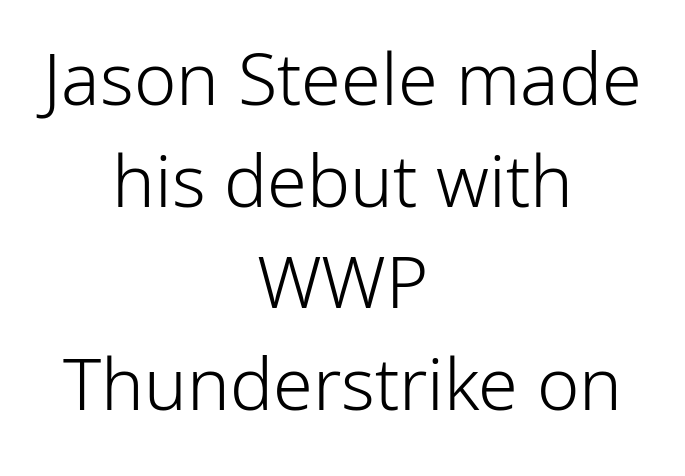
The image shows 72 px light sans-serif type, upright; set centered, normal line spacing (1.41x), normal letter spacing, not underlined; low stroke contrast and a medium x-height.
